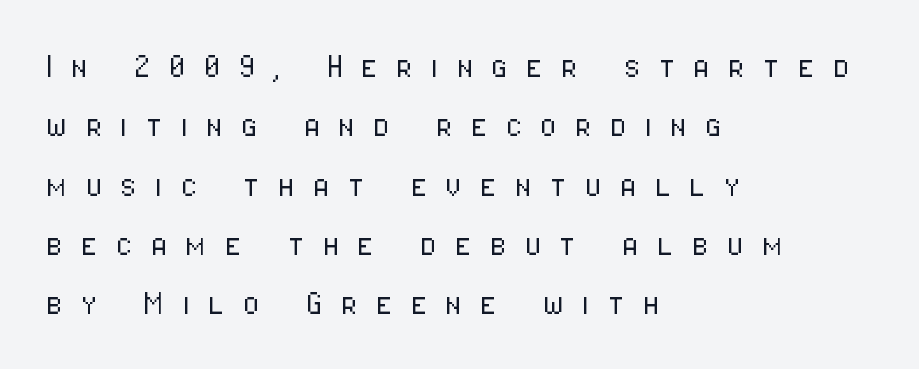
The image shows 38 px light, condensed sans-serif type, upright; set left-aligned, normal line spacing (1.56x), unusually wide letter spacing (+0.48 em), not underlined; low stroke contrast and a medium x-height.
